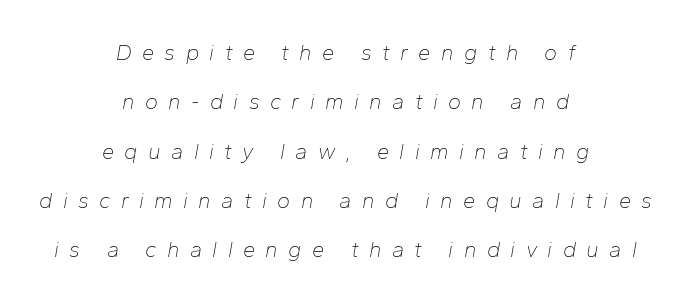
Q: Is the text bold? A: No.
Q: Is the text italic (slanted)? A: Yes, it leans right by about 10 degrees.
Q: Is the text underlined? A: No.
Q: How is the paragraph aligned? A: Centered.
Q: Is the spacing between letters normal or unusually wide? A: Unusually wide.
Q: Is the spacing between lines tight, normal or loose? A: Loose.
